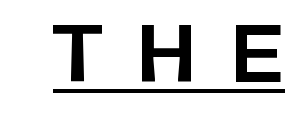
Q: Is the text bold? A: Yes.
Q: Is the text italic (slanted)? A: No, it is upright.
Q: Is the typeface a serif or a sans-serif typeface? A: Sans-serif.
Q: Is the text underlined? A: Yes.
Q: Is the spacing between letters normal or unusually wide? A: Unusually wide.
Q: Width (condensed, normal, or wide)? A: Normal.
Q: Stroke contrast? A: Low.
Q: x-height? A: Large.
Q: Monospaced? A: No.
